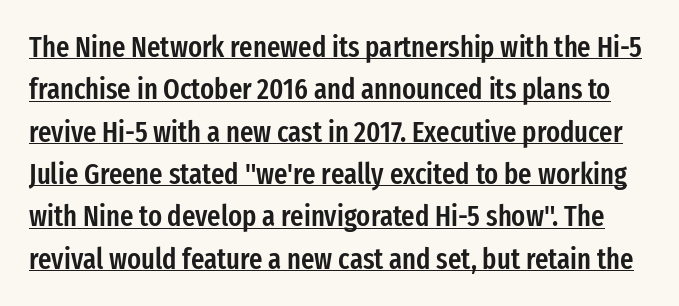
{"serif": "no", "italic": "no", "bold": "semi", "weight": "semibold", "width": "condensed", "stroke_contrast": "low", "x_height": "medium", "monospaced": "no", "underline": "yes", "line_spacing": "normal", "line_spacing_ratio": 1.46, "letter_spacing": "normal", "letter_spacing_em": 0.0, "glyph_px": 29}
